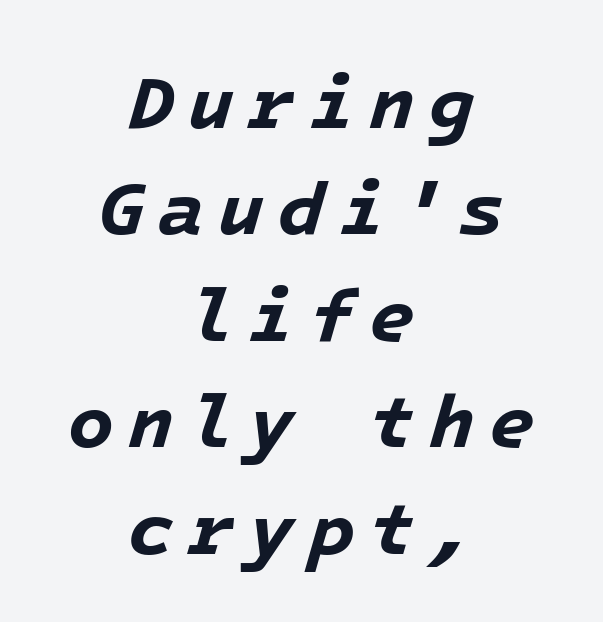
Q: Is the text bold? A: Yes.
Q: Is the text italic (slanted)? A: Yes, it leans right by about 16 degrees.
Q: Is the text underlined? A: No.
Q: How is the paragraph aligned? A: Centered.
Q: Is the spacing between lines tight, normal or loose? A: Normal.
Q: Width (condensed, normal, or wide)? A: Normal.
Q: Stroke contrast? A: Low.
Q: x-height? A: Medium.
